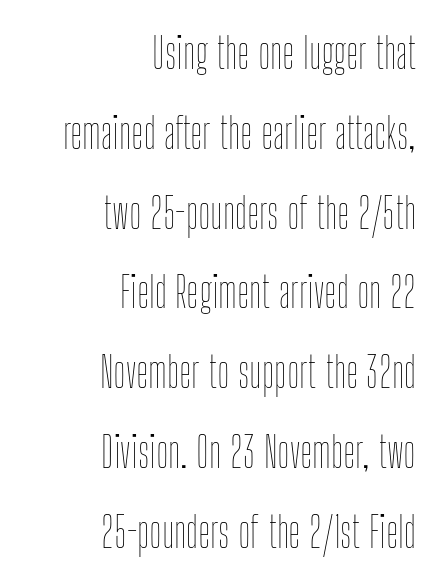
Q: Is the text bold? A: No.
Q: Is the text italic (slanted)? A: No, it is upright.
Q: Is the text underlined? A: No.
Q: How is the paragraph aligned? A: Right-aligned.
Q: Is the spacing between letters normal or unusually wide? A: Normal.
Q: Is the spacing between lines tight, normal or loose? A: Loose.
Q: Width (condensed, normal, or wide)? A: Condensed.
Q: Stroke contrast? A: Low.
Q: x-height? A: Medium.
Q: Monospaced? A: No.
